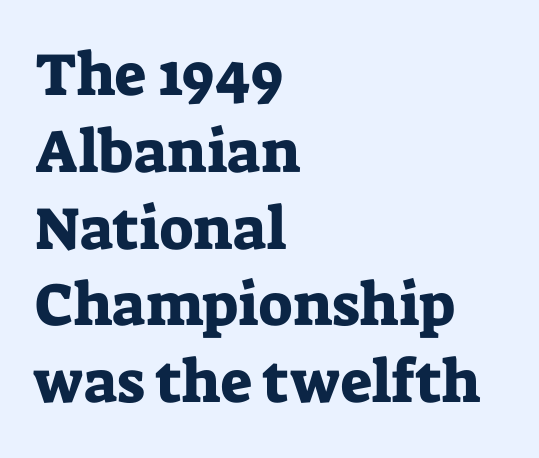
Line beginnings align vertically; line endings do not. Type without underlining. Looks like regular typesetting: each glyph gets only the width it needs. The gaps between neighbouring characters are ordinary and unremarkable. Summary of vertical rhythm: regular, with standard interline spacing.
